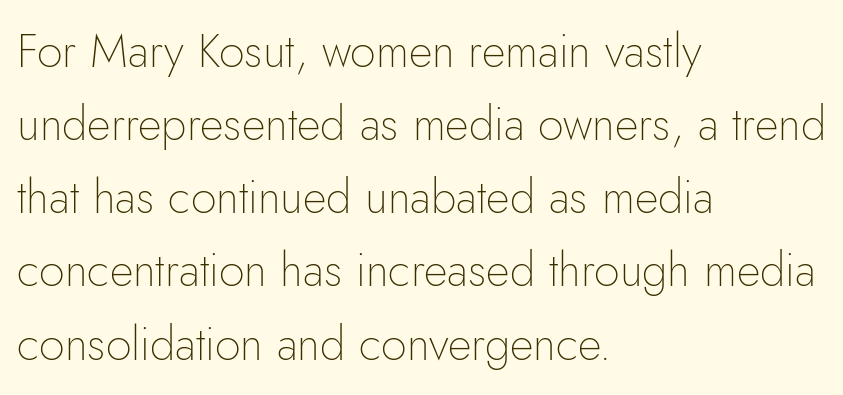
The image shows 46 px thin sans-serif type, upright; set left-aligned, normal line spacing (1.59x), normal letter spacing, not underlined; low stroke contrast and a small x-height.
